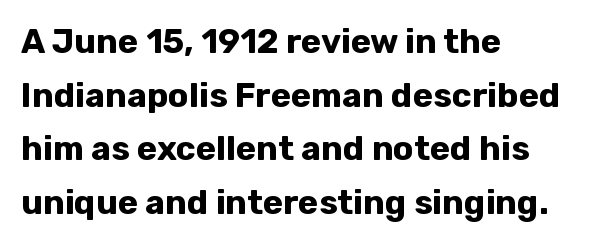
The image shows 34 px bold sans-serif type, upright; set left-aligned, normal line spacing (1.58x), normal letter spacing, not underlined; low stroke contrast and a medium x-height.
